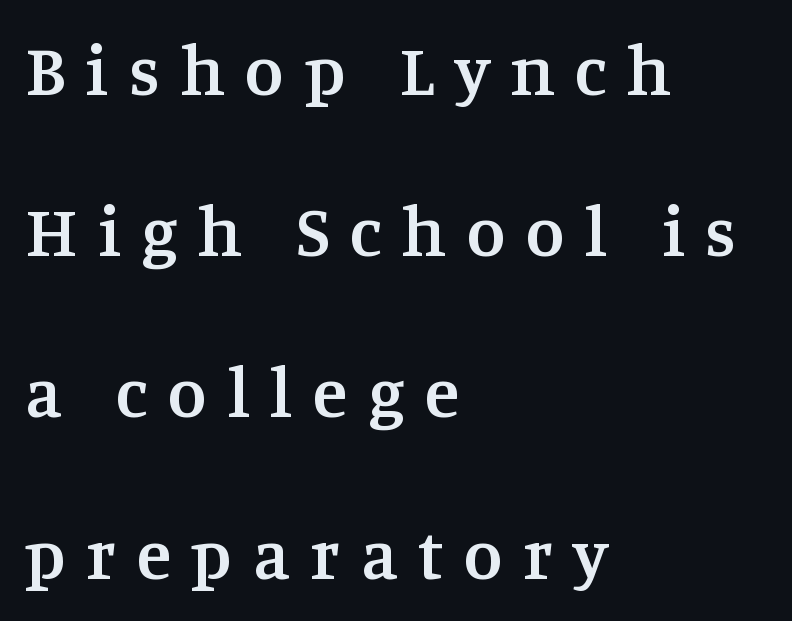
The image shows 71 px semibold serif type, upright; set left-aligned, loose line spacing (2.27x), unusually wide letter spacing (+0.29 em), not underlined; medium stroke contrast and a large x-height.
